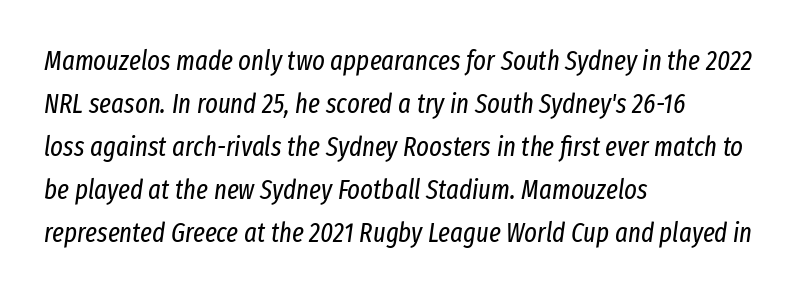
The image shows 27 px text type, italic (leaning right); set left-aligned, normal line spacing (1.59x), normal letter spacing, not underlined.
